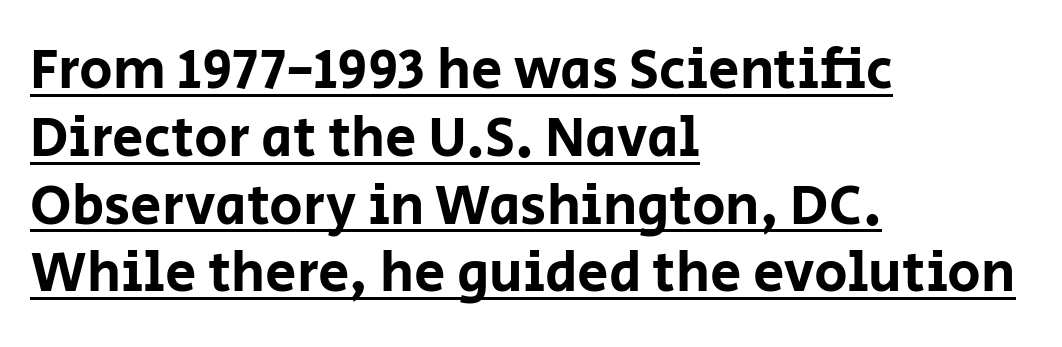
{"serif": "no", "italic": "no", "width": "normal", "stroke_contrast": "low", "x_height": "large", "monospaced": "no", "underline": "yes", "align": "left", "line_spacing_ratio": 1.21, "letter_spacing": "normal", "letter_spacing_em": 0.0, "glyph_px": 56}
